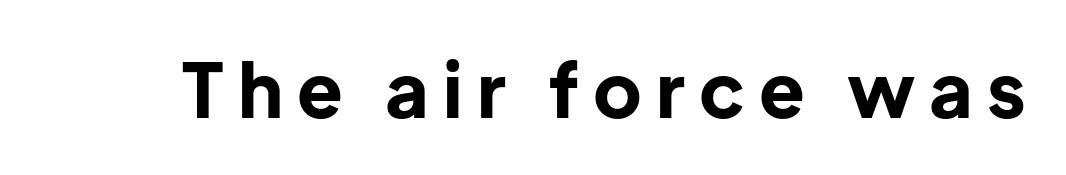
Q: Is the text bold? A: Yes.
Q: Is the text italic (slanted)? A: No, it is upright.
Q: Is the typeface a serif or a sans-serif typeface? A: Sans-serif.
Q: Is the text underlined? A: No.
Q: Width (condensed, normal, or wide)? A: Normal.
Q: Stroke contrast? A: Low.
Q: x-height? A: Medium.
Q: Monospaced? A: No.
